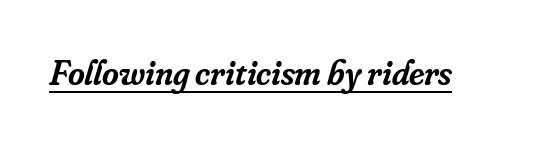
Q: Is the text bold? A: Semi-bold.
Q: Is the text italic (slanted)? A: Yes, it leans right by about 16 degrees.
Q: Is the typeface a serif or a sans-serif typeface? A: Serif.
Q: Is the text underlined? A: Yes.
Q: Is the spacing between letters normal or unusually wide? A: Normal.
Q: Width (condensed, normal, or wide)? A: Normal.
Q: Stroke contrast? A: Low.
Q: x-height? A: Small.
Q: Monospaced? A: No.
